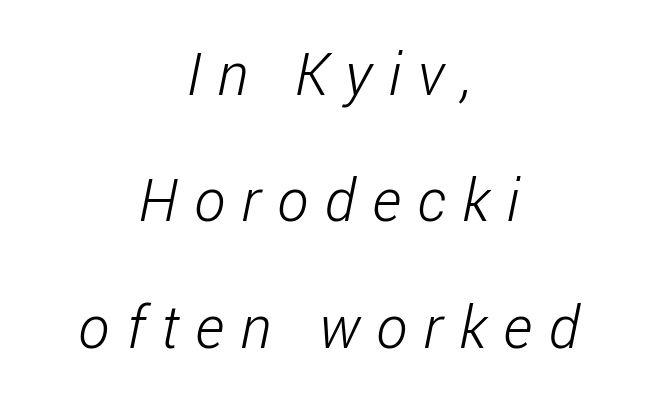
The gaps between neighbouring characters are conspicuously large. Type style note: lacks serifs. Underline: absent. Leading: increased. You could not count columns in this text — the font is proportionally spaced. Weight: regular or lighter.
